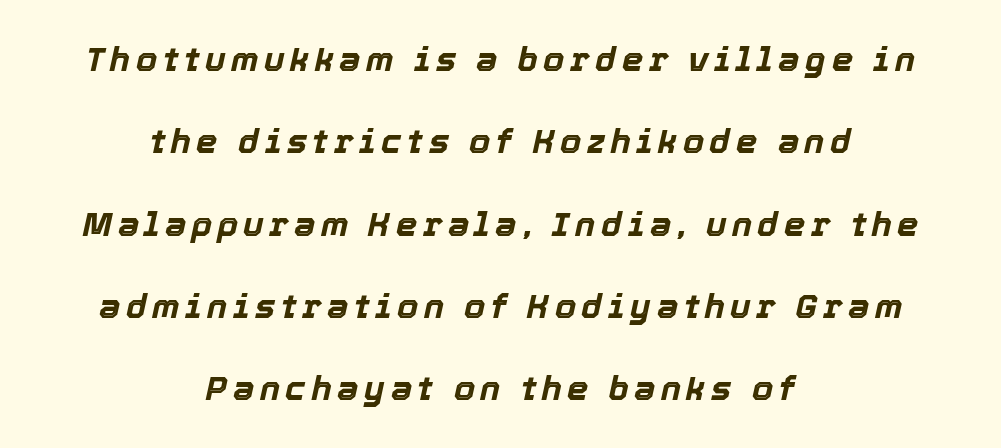
{"italic": "yes", "lean": "right", "slant_degrees": 12, "bold": "yes", "weight": "bold", "width": "normal", "x_height": "medium", "monospaced": "no", "underline": "no", "align": "center", "line_spacing": "loose", "line_spacing_ratio": 2.42, "glyph_px": 34}
